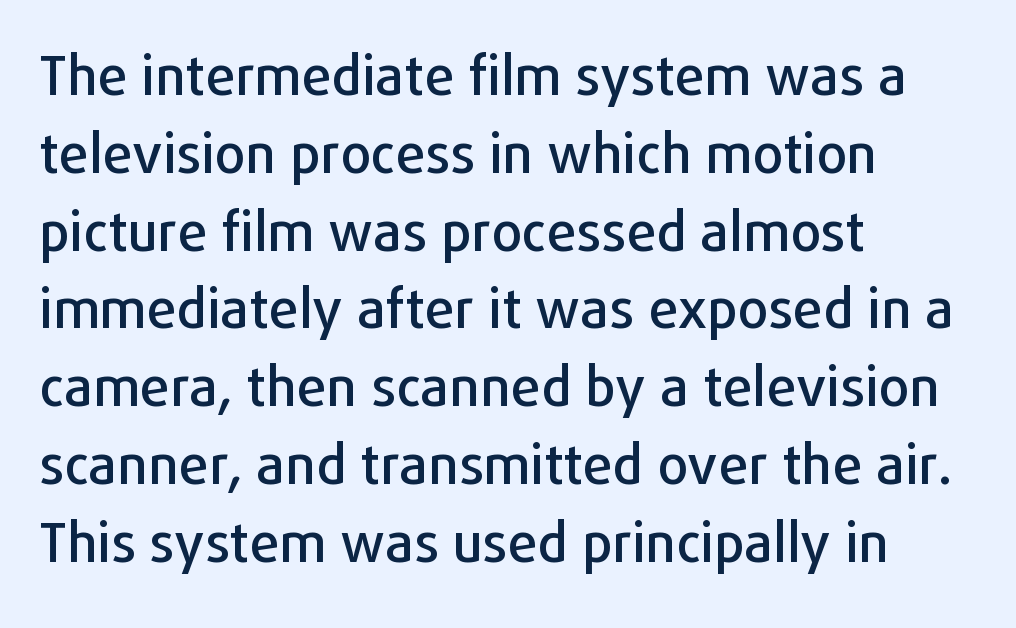
The image shows 54 px sans-serif type, upright; set left-aligned, normal line spacing (1.44x), normal letter spacing, not underlined; low stroke contrast and a medium x-height.
